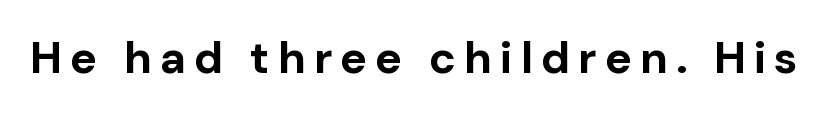
Q: Is the text bold? A: Yes.
Q: Is the text italic (slanted)? A: No, it is upright.
Q: Is the typeface a serif or a sans-serif typeface? A: Sans-serif.
Q: Is the text underlined? A: No.
Q: Width (condensed, normal, or wide)? A: Normal.
Q: Stroke contrast? A: Low.
Q: x-height? A: Medium.
Q: Monospaced? A: No.
